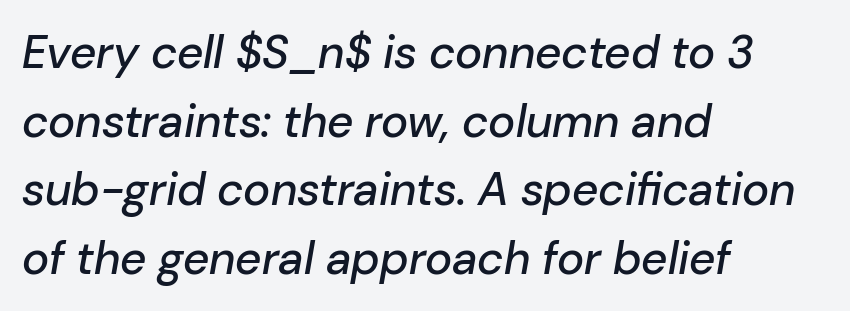
The horizontal fit of the characters is conventional and even. Caption: multi-line text, flush left, ragged right. Yep, that's italic — everything's leaning. The rendering uses natural spacing where letterforms have individual widths. Each new line begins a customary step beneath the previous one. Clear beneath every line of the passage.
